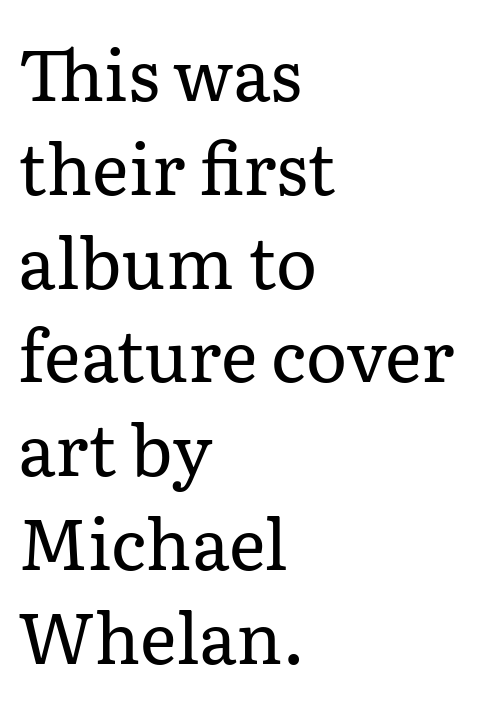
Q: Is the text bold? A: No.
Q: Is the text italic (slanted)? A: No, it is upright.
Q: Is the typeface a serif or a sans-serif typeface? A: Serif.
Q: Is the text underlined? A: No.
Q: How is the paragraph aligned? A: Left-aligned.
Q: Is the spacing between letters normal or unusually wide? A: Normal.
Q: Is the spacing between lines tight, normal or loose? A: Normal.
Q: Width (condensed, normal, or wide)? A: Normal.
Q: Stroke contrast? A: Low.
Q: x-height? A: Medium.
Q: Monospaced? A: No.
